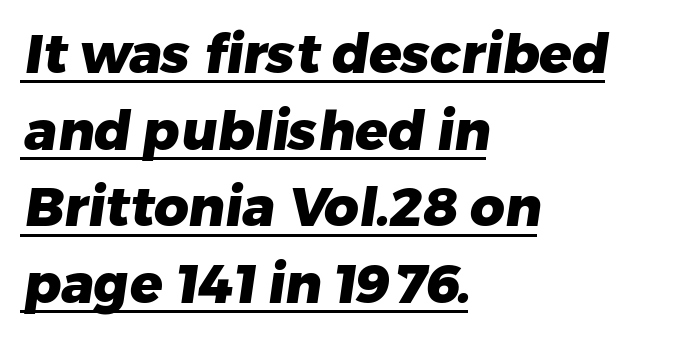
Q: Is the text bold? A: Yes.
Q: Is the typeface a serif or a sans-serif typeface? A: Sans-serif.
Q: Is the text underlined? A: Yes.
Q: How is the paragraph aligned? A: Left-aligned.
Q: Is the spacing between letters normal or unusually wide? A: Normal.
Q: Is the spacing between lines tight, normal or loose? A: Normal.
Q: Width (condensed, normal, or wide)? A: Normal.
Q: Stroke contrast? A: Low.
Q: x-height? A: Medium.
Q: Monospaced? A: No.
